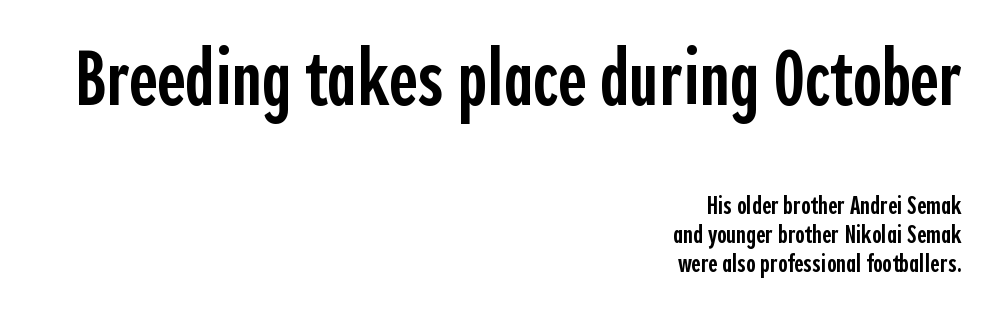
Q: Is the text bold? A: Semi-bold.
Q: Is the text italic (slanted)? A: No, it is upright.
Q: Is the typeface a serif or a sans-serif typeface? A: Sans-serif.
Q: Is the text underlined? A: No.
Q: How is the paragraph aligned? A: Right-aligned.
Q: Is the spacing between letters normal or unusually wide? A: Normal.
Q: Is the spacing between lines tight, normal or loose? A: Tight.
Q: Which block of text is set in a larger size, the first (top) or the second (bottom)? A: The first (top) one.
Q: Width (condensed, normal, or wide)? A: Condensed.
Q: x-height? A: Medium.
Q: Monospaced? A: No.
